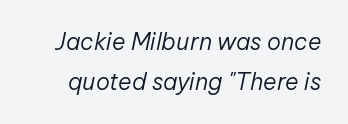
{"italic": "yes", "lean": "right", "slant_degrees": 12, "bold": "no", "underline": "no", "line_spacing_ratio": 1.72, "letter_spacing": "normal", "letter_spacing_em": 0.0, "glyph_px": 23}
